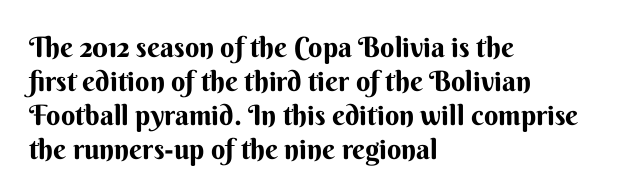
Q: Is the text bold? A: Yes.
Q: Is the text italic (slanted)? A: No, it is upright.
Q: Is the typeface a serif or a sans-serif typeface? A: Sans-serif.
Q: Is the text underlined? A: No.
Q: How is the paragraph aligned? A: Left-aligned.
Q: Is the spacing between letters normal or unusually wide? A: Normal.
Q: Width (condensed, normal, or wide)? A: Normal.
Q: Stroke contrast? A: Medium.
Q: x-height? A: Small.
Q: Monospaced? A: No.
